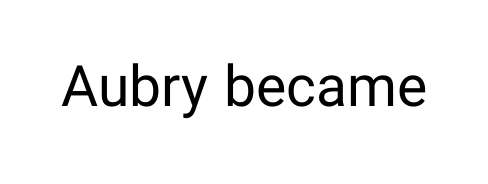
Q: Is the text bold? A: No.
Q: Is the text italic (slanted)? A: No, it is upright.
Q: Is the typeface a serif or a sans-serif typeface? A: Sans-serif.
Q: Is the text underlined? A: No.
Q: Is the spacing between letters normal or unusually wide? A: Normal.
Q: Width (condensed, normal, or wide)? A: Normal.
Q: Stroke contrast? A: Low.
Q: x-height? A: Medium.
Q: Monospaced? A: No.
